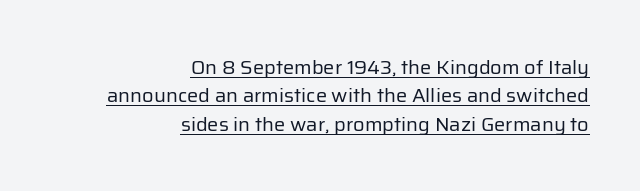
The image shows 20 px text type, upright; set right-aligned, normal line spacing (1.42x), normal letter spacing, underlined.
